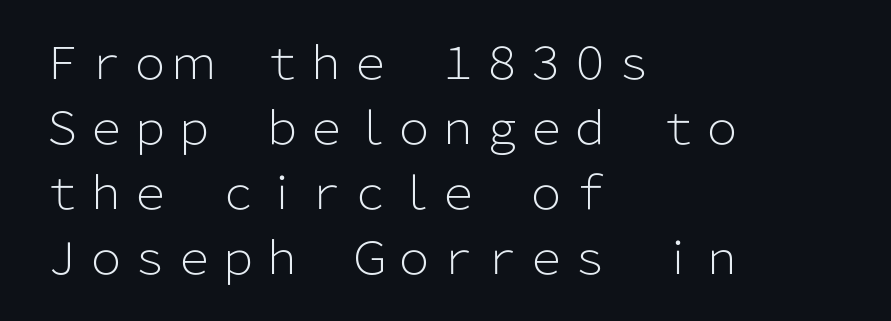
{"serif": "no", "italic": "no", "bold": "no", "weight": "light", "width": "normal", "stroke_contrast": "low", "x_height": "medium", "monospaced": "no", "underline": "no", "align": "left", "line_spacing": "normal", "line_spacing_ratio": 1.48, "letter_spacing": "normal", "letter_spacing_em": 0.0, "glyph_px": 44}
